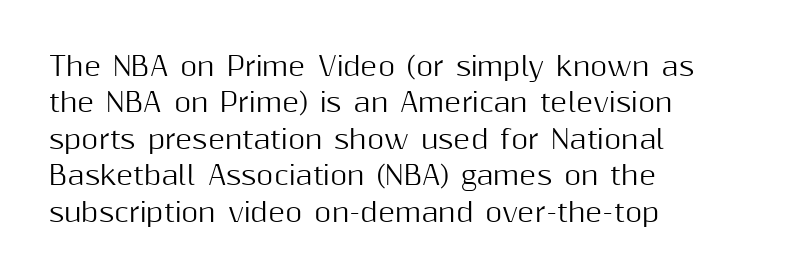
The image shows 26 px text type, upright; set left-aligned, normal line spacing (1.4x), normal letter spacing, not underlined.
